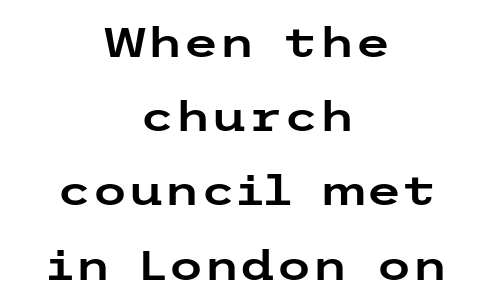
Line starts and ends both wander, symmetrically. Classification — sans serif. Honestly, there is no underline to notice here at all. Posture: straight, roman, zero tilt. Honestly, the letter spacing is just normal — you wouldn't notice it.
